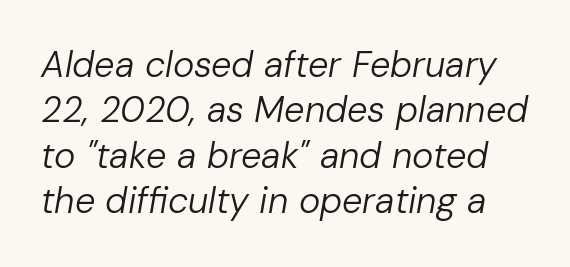
The image shows 36 px regular-weight type, italic (leaning right); set normal line spacing (1.26x), normal letter spacing, not underlined; low stroke contrast and a medium x-height.
